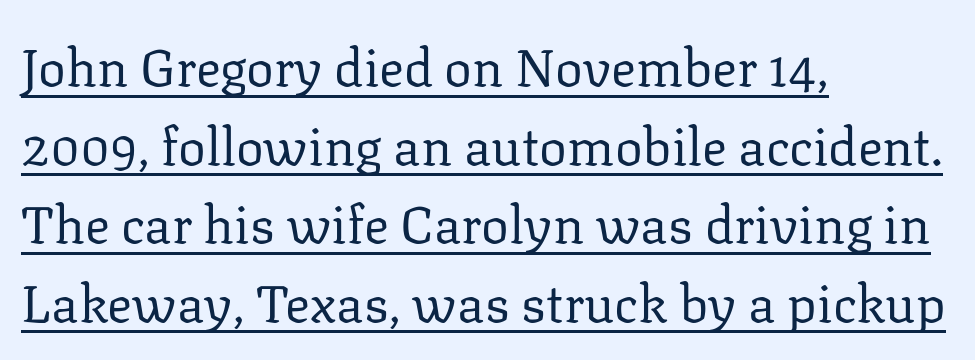
Nobody touched the tracking dial on this one. Do the characters align in a grid? No, the font is proportional. Weight: regular or lighter. Underline: present. Horizontally, the lines are justified to the leading edge only.
